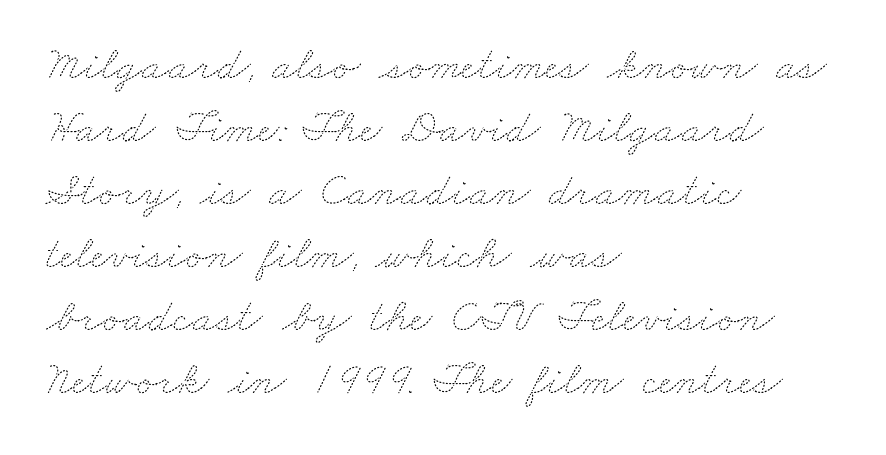
The image shows 47 px thin, wide type; set left-aligned, normal line spacing (1.34x), normal letter spacing, not underlined; medium stroke contrast and a small x-height.
